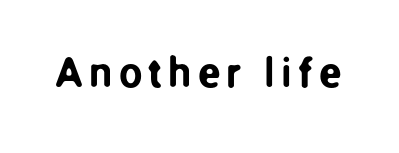
The image shows 42 px sans-serif type, upright; set not underlined; low stroke contrast and a medium x-height.
